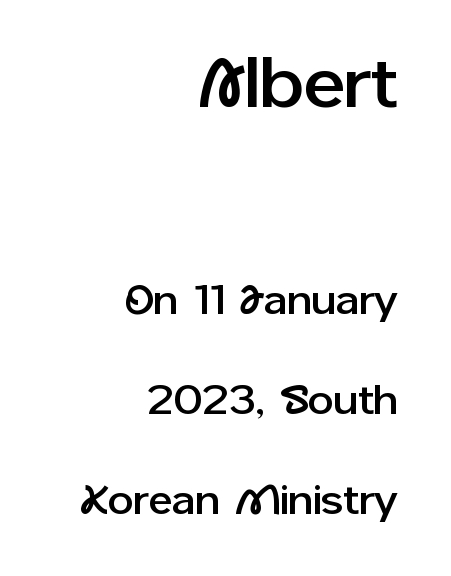
Proportional: the letters do not fall into vertical columns. The typesetter chose a ragged-left arrangement here. Block one is the big one; block two sits smaller underneath. The face used here is a sans, in the tradition of grotesques and geometrics. Look at the tracking — it's just the regular setting, nothing added.
